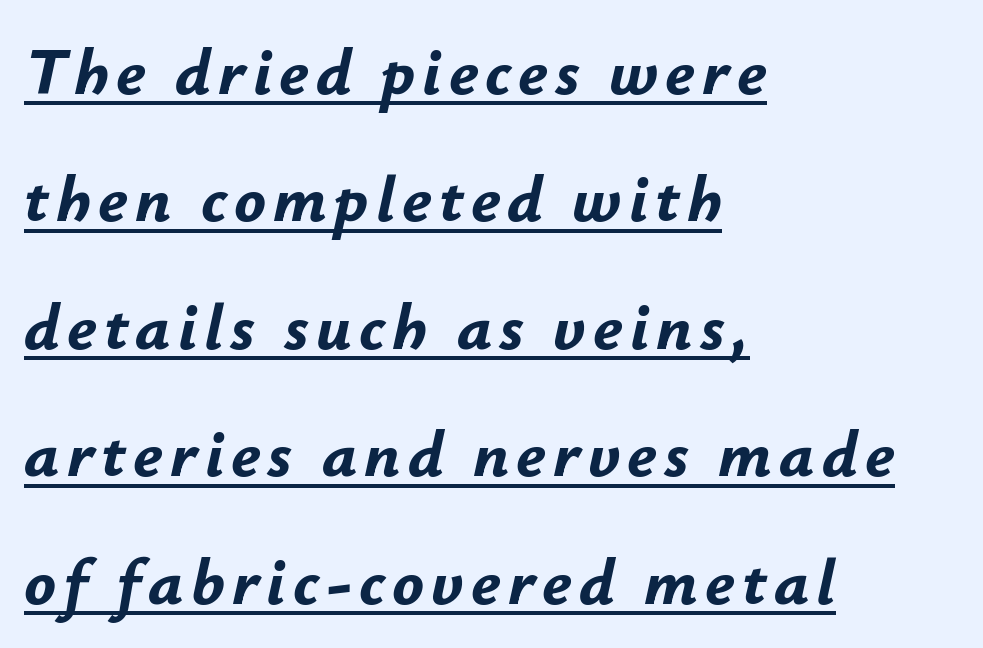
{"italic": "yes", "lean": "right", "slant_degrees": 12, "bold": "yes", "weight": "bold", "width": "normal", "stroke_contrast": "low", "x_height": "small", "monospaced": "no", "underline": "yes", "align": "left", "line_spacing": "loose", "line_spacing_ratio": 1.93, "glyph_px": 66}
